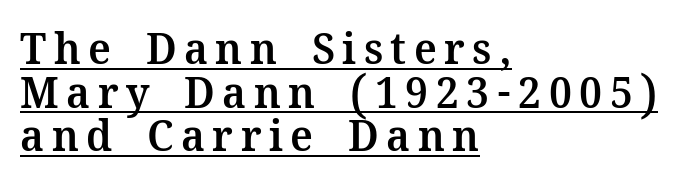
Q: Is the text bold? A: Semi-bold.
Q: Is the text italic (slanted)? A: No, it is upright.
Q: Is the typeface a serif or a sans-serif typeface? A: Serif.
Q: Is the text underlined? A: Yes.
Q: How is the paragraph aligned? A: Left-aligned.
Q: Is the spacing between lines tight, normal or loose? A: Tight.
Q: Width (condensed, normal, or wide)? A: Normal.
Q: Stroke contrast? A: Medium.
Q: x-height? A: Medium.
Q: Monospaced? A: No.
